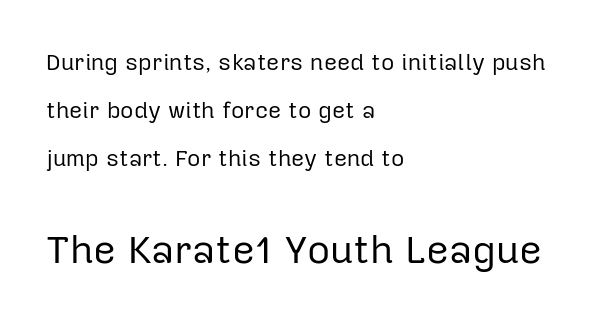
{"serif": "no", "italic": "no", "bold": "no", "weight": "regular", "width": "normal", "stroke_contrast": "low", "x_height": "medium", "monospaced": "no", "underline": "no", "align": "left", "line_spacing": "loose", "line_spacing_ratio": 2.08, "letter_spacing": "normal", "letter_spacing_em": 0.0, "larger_block": "second", "size_ratio": 1.74, "glyph_px": 40}
